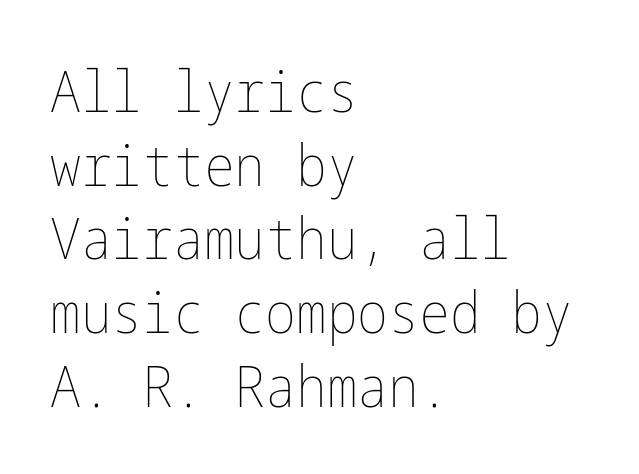
{"italic": "no", "bold": "no", "weight": "thin", "width": "condensed", "stroke_contrast": "low", "x_height": "medium", "underline": "no", "align": "left", "line_spacing": "normal", "line_spacing_ratio": 1.27, "letter_spacing": "normal", "letter_spacing_em": 0.0, "glyph_px": 58}
